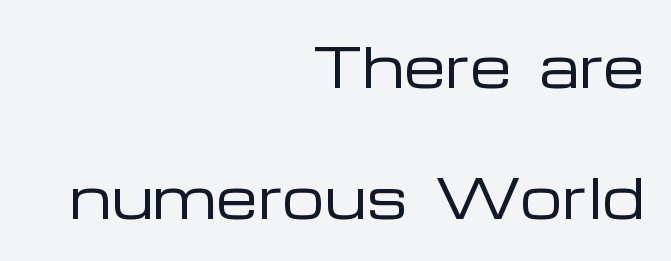
Lines of text with bare space underneath. The letters advance in unequal steps, a hallmark of proportional type. Typeset ragged left — the right edge is the straight one. Quick note: interline space is abundant.
